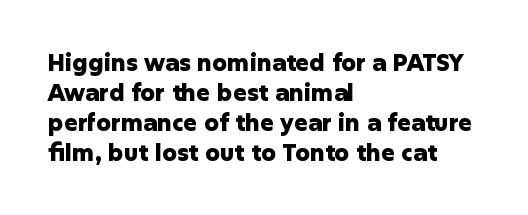
{"italic": "no", "bold": "yes", "underline": "no", "align": "left", "line_spacing": "normal", "line_spacing_ratio": 1.3, "letter_spacing": "normal", "letter_spacing_em": 0.0, "glyph_px": 23}
